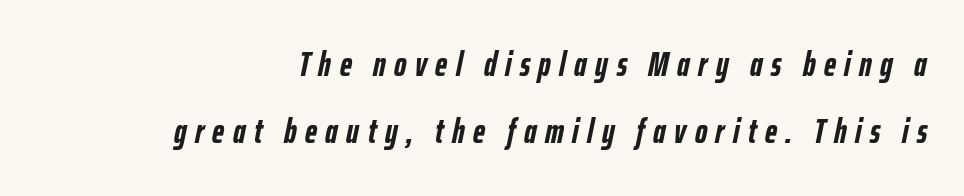
Q: Is the text bold? A: Yes.
Q: Is the text italic (slanted)? A: Yes, it leans right by about 12 degrees.
Q: Is the text underlined? A: No.
Q: How is the paragraph aligned? A: Right-aligned.
Q: Is the spacing between letters normal or unusually wide? A: Unusually wide.
Q: Is the spacing between lines tight, normal or loose? A: Loose.
Q: Width (condensed, normal, or wide)? A: Condensed.
Q: Stroke contrast? A: Low.
Q: x-height? A: Medium.
Q: Monospaced? A: No.
